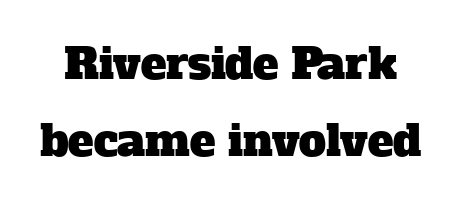
{"serif": "yes", "width": "normal", "stroke_contrast": "low", "x_height": "medium", "monospaced": "no", "underline": "no", "line_spacing_ratio": 1.8, "letter_spacing": "normal", "letter_spacing_em": 0.0, "glyph_px": 43}
